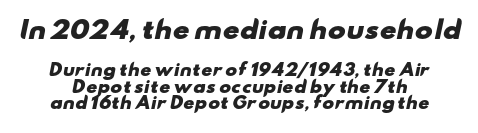
Q: Is the text bold? A: Yes.
Q: Is the text underlined? A: No.
Q: How is the paragraph aligned? A: Centered.
Q: Is the spacing between letters normal or unusually wide? A: Normal.
Q: Is the spacing between lines tight, normal or loose? A: Tight.
Q: Which block of text is set in a larger size, the first (top) or the second (bottom)? A: The first (top) one.
